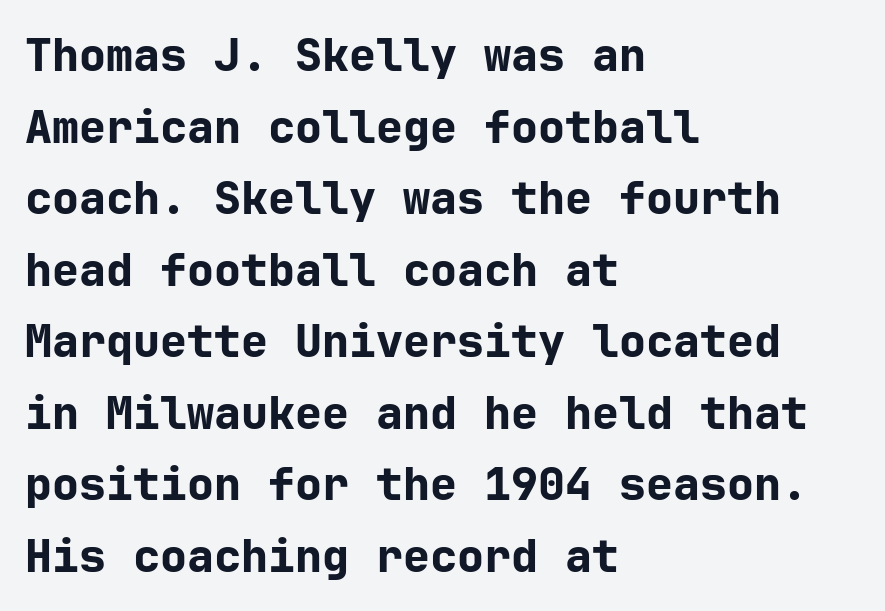
{"serif": "no", "italic": "no", "bold": "yes", "weight": "bold", "width": "normal", "stroke_contrast": "low", "x_height": "medium", "underline": "no", "align": "left", "line_spacing": "normal", "line_spacing_ratio": 1.59, "letter_spacing": "normal", "letter_spacing_em": 0.0, "glyph_px": 45}
